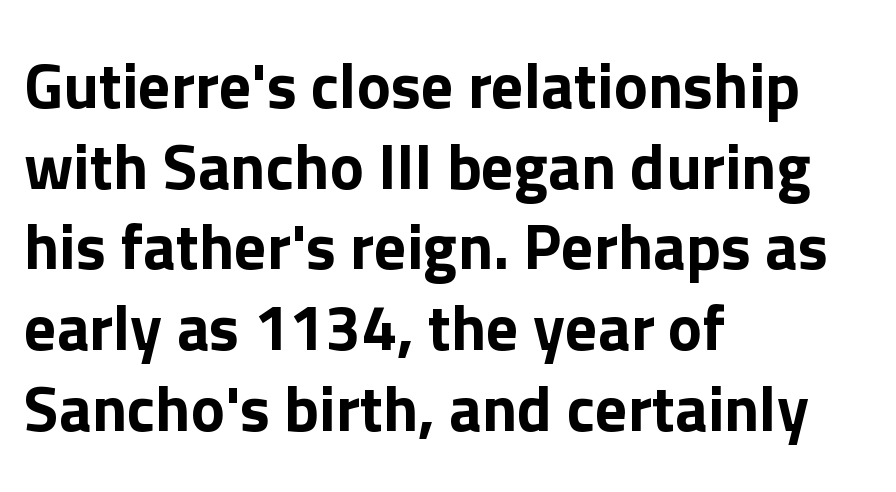
Q: Is the text italic (slanted)? A: No, it is upright.
Q: Is the typeface a serif or a sans-serif typeface? A: Sans-serif.
Q: Is the text underlined? A: No.
Q: How is the paragraph aligned? A: Left-aligned.
Q: Is the spacing between letters normal or unusually wide? A: Normal.
Q: Is the spacing between lines tight, normal or loose? A: Normal.
Q: Width (condensed, normal, or wide)? A: Normal.
Q: Stroke contrast? A: Low.
Q: x-height? A: Medium.
Q: Monospaced? A: No.
